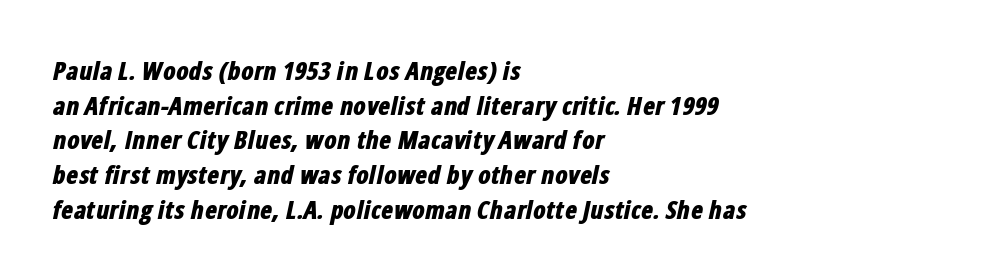
The axis of the letterforms is tilted away from vertical. In terms of letterspacing, this is plain default setting. Leading: standard. Is the block centered? No — it sits flush against the left margin. Has an underline been added? It has not.
